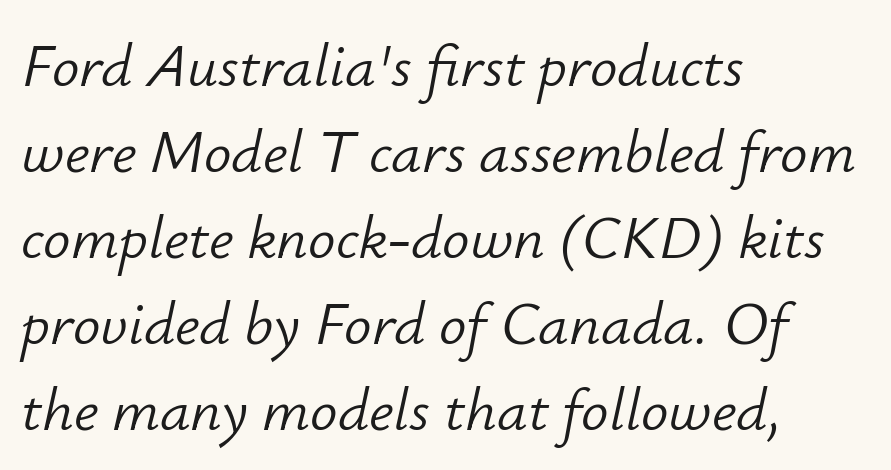
The image shows 61 px light type, italic (leaning right); set left-aligned, normal line spacing (1.41x), normal letter spacing, not underlined; low stroke contrast and a small x-height.
